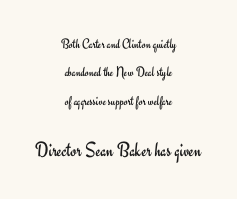
{"bold": "no", "underline": "no", "align": "center", "line_spacing": "loose", "line_spacing_ratio": 2.02, "letter_spacing": "normal", "letter_spacing_em": 0.0, "larger_block": "second", "size_ratio": 1.5, "glyph_px": 21}
